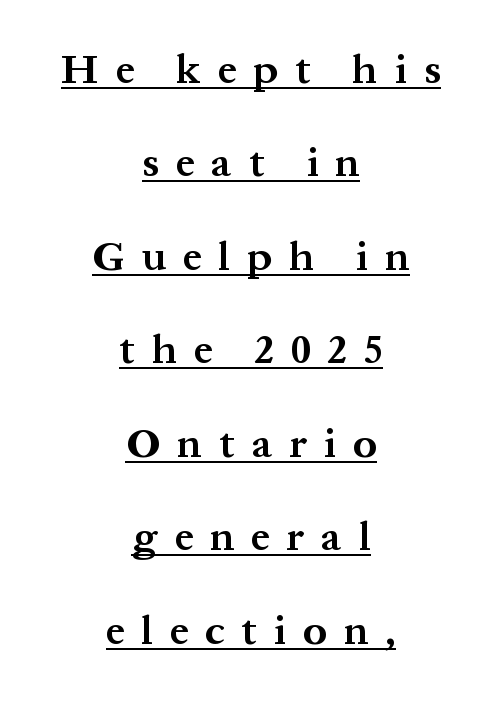
Notice how the passage keeps no hard edge, just a central spine. Ascenders rise straight up at ninety degrees. This sample has the flowing, uneven cadence of proportional lettering. The type family on display is of the serif kind. Chunky letters — that's bold for sure. Successive baselines arrive slowly, with a big drop between each.
